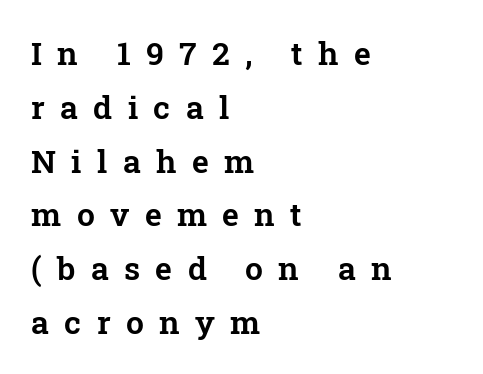
The type sits square on the baseline with zero lean. Classification — serif. Honestly, the letter spacing is so wide it's the main thing you notice. Each letter keeps its own natural width here, so spacing adapts to shape. This rendering features lettering with no underline.
